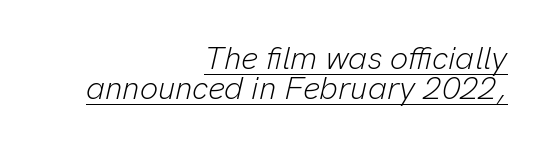
One glance says dense: line gaps are narrower than usual. Yep, that's italic — everything's leaning. Proportional: the letters do not fall into vertical columns. The characters are drawn with everyday or finer stroke widths. You can see a thin bar hugging the bottom of the glyphs. Alignment: flush right.
